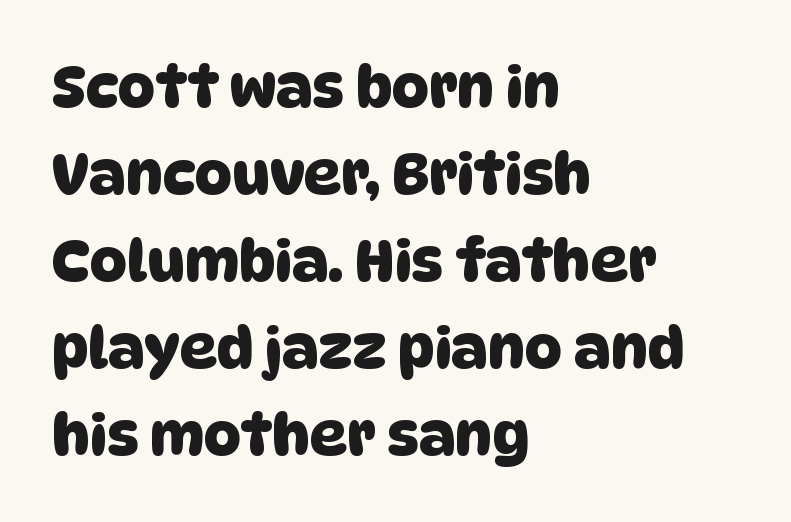
{"serif": "no", "width": "normal", "stroke_contrast": "low", "x_height": "large", "monospaced": "no", "underline": "no", "align": "left", "line_spacing": "normal", "line_spacing_ratio": 1.5, "letter_spacing": "normal", "letter_spacing_em": 0.0, "glyph_px": 58}
